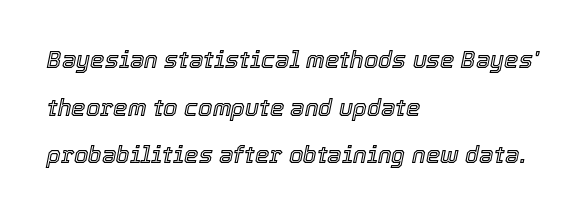
The image shows 23 px text type, italic (leaning right); set left-aligned, loose line spacing (2.07x), normal letter spacing, not underlined.
